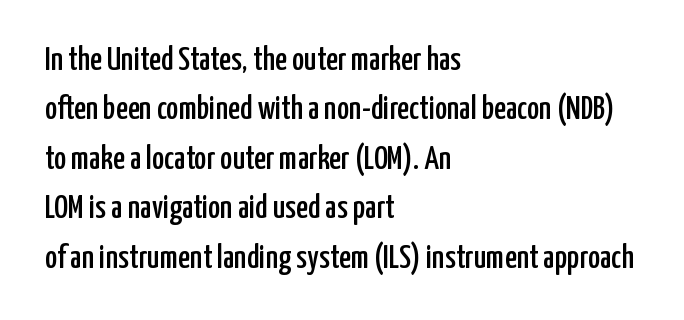
{"serif": "no", "italic": "no", "width": "condensed", "stroke_contrast": "low", "x_height": "medium", "monospaced": "no", "underline": "no", "align": "left", "line_spacing": "normal", "line_spacing_ratio": 1.5, "letter_spacing": "normal", "letter_spacing_em": 0.0, "glyph_px": 33}
